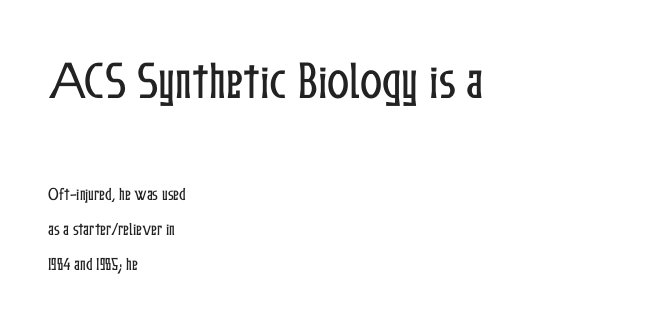
{"italic": "no", "width": "condensed", "stroke_contrast": "low", "x_height": "medium", "monospaced": "no", "underline": "no", "align": "left", "line_spacing": "loose", "line_spacing_ratio": 2.49, "letter_spacing": "normal", "letter_spacing_em": 0.0, "larger_block": "first", "size_ratio": 2.93, "glyph_px": 41}
